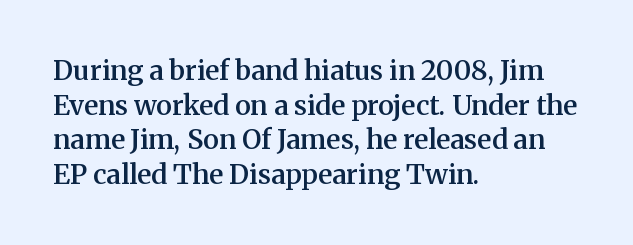
Set as a demibold, roughly 600 on the weight scale. The rendering anchors every line to the left-hand side. Tracking here is standard; glyphs follow each other at the usual distance. In terms of posture, this sample is upright. Each row of text sits above clean, open space.
